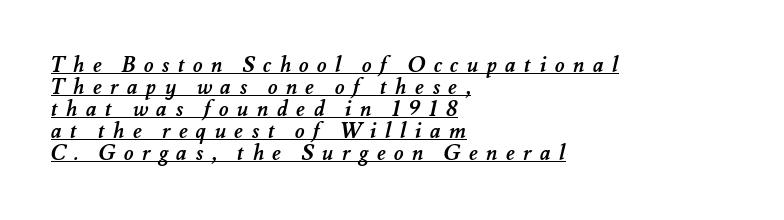
The image shows 21 px bold type; set left-aligned, tight line spacing (1.05x), unusually wide letter spacing (+0.4 em), underlined.
